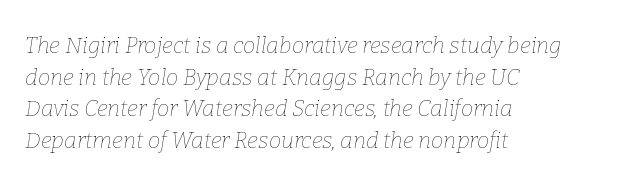
{"italic": "yes", "lean": "right", "slant_degrees": 9, "bold": "no", "underline": "no", "align": "left", "line_spacing": "normal", "line_spacing_ratio": 1.44, "letter_spacing": "normal", "letter_spacing_em": 0.0, "glyph_px": 22}
